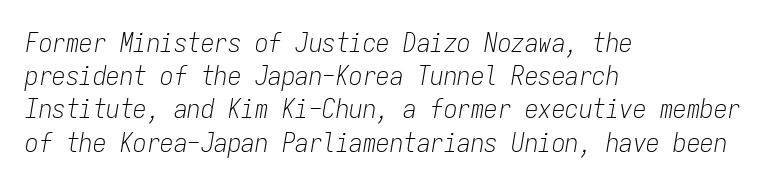
{"italic": "yes", "lean": "right", "slant_degrees": 9, "bold": "no", "underline": "no", "align": "left", "line_spacing_ratio": 1.23, "letter_spacing": "normal", "letter_spacing_em": 0.0, "glyph_px": 27}
